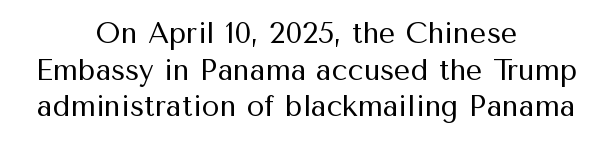
The foot of each line stays bare and open. No extra tracking has been applied to these lines. The whitespace from short lines is split evenly between both sides. Nope, not italic — everything's standing straight.
